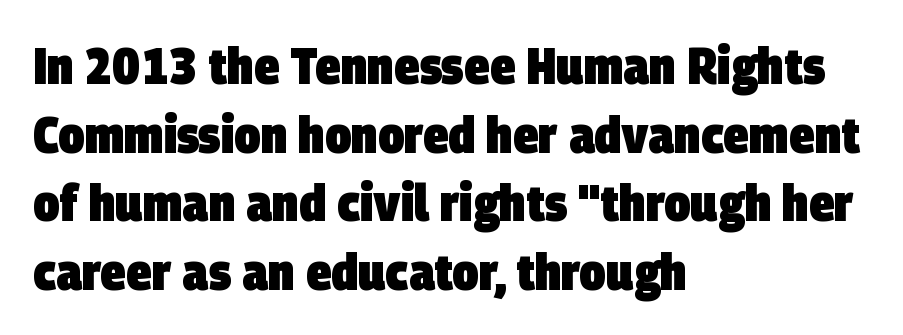
{"serif": "no", "bold": "yes", "weight": "heavy", "width": "condensed", "stroke_contrast": "low", "x_height": "large", "monospaced": "no", "underline": "no", "align": "left", "line_spacing": "normal", "line_spacing_ratio": 1.32, "letter_spacing": "normal", "letter_spacing_em": 0.0, "glyph_px": 52}
